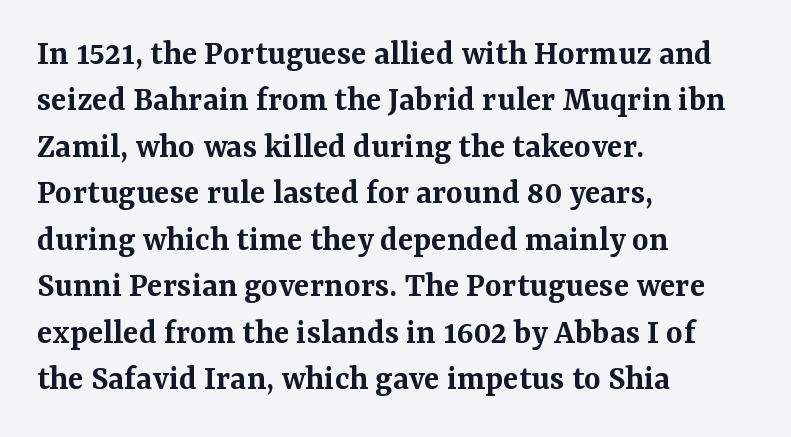
Q: Is the text bold? A: Semi-bold.
Q: Is the text italic (slanted)? A: No, it is upright.
Q: Is the typeface a serif or a sans-serif typeface? A: Serif.
Q: Is the text underlined? A: No.
Q: How is the paragraph aligned? A: Left-aligned.
Q: Is the spacing between letters normal or unusually wide? A: Normal.
Q: Is the spacing between lines tight, normal or loose? A: Normal.
Q: Width (condensed, normal, or wide)? A: Normal.
Q: Stroke contrast? A: Medium.
Q: x-height? A: Medium.
Q: Monospaced? A: No.
